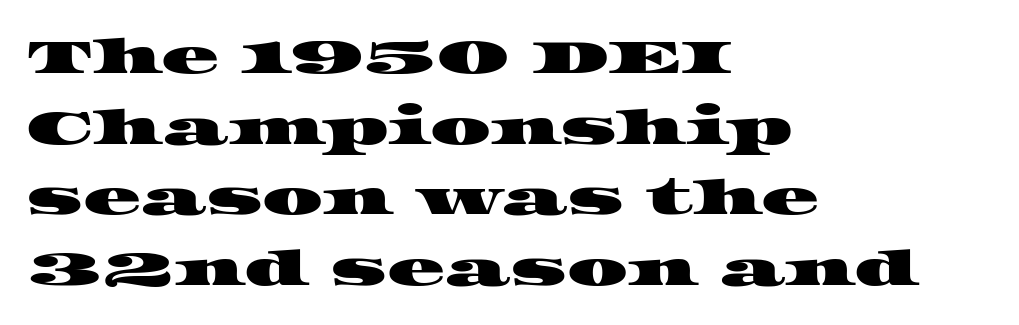
The image shows 48 px wide serif type; set left-aligned, normal line spacing (1.47x), normal letter spacing, not underlined; high stroke contrast and a large x-height.
